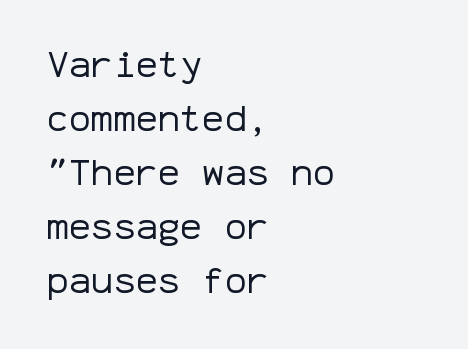
{"serif": "no", "italic": "no", "bold": "no", "weight": "regular", "width": "normal", "stroke_contrast": "low", "x_height": "medium", "monospaced": "yes", "underline": "no", "align": "left", "line_spacing": "normal", "line_spacing_ratio": 1.46, "letter_spacing": "normal", "letter_spacing_em": 0.0, "glyph_px": 37}
